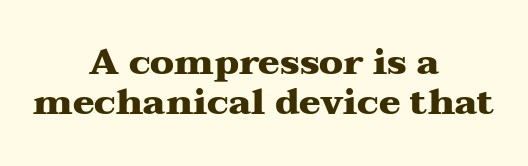
Q: Is the text bold? A: Yes.
Q: Is the text italic (slanted)? A: No, it is upright.
Q: Is the typeface a serif or a sans-serif typeface? A: Serif.
Q: Is the text underlined? A: No.
Q: How is the paragraph aligned? A: Centered.
Q: Is the spacing between letters normal or unusually wide? A: Normal.
Q: Is the spacing between lines tight, normal or loose? A: Tight.
Q: Width (condensed, normal, or wide)? A: Wide.
Q: Stroke contrast? A: Medium.
Q: x-height? A: Medium.
Q: Monospaced? A: No.
